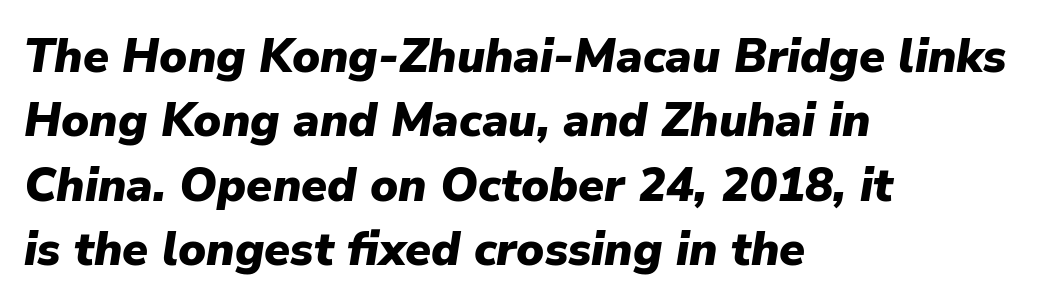
{"italic": "yes", "lean": "right", "slant_degrees": 9, "bold": "yes", "weight": "heavy", "width": "normal", "stroke_contrast": "low", "x_height": "medium", "monospaced": "no", "underline": "no", "align": "left", "line_spacing": "normal", "line_spacing_ratio": 1.37, "letter_spacing": "normal", "letter_spacing_em": 0.0, "glyph_px": 47}
